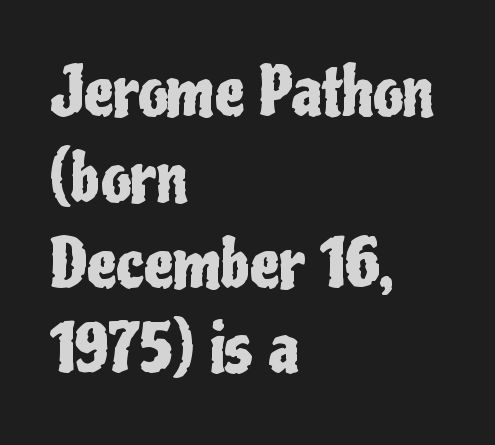
The image shows 66 px condensed sans-serif type, upright; set left-aligned, normal line spacing (1.3x), normal letter spacing, not underlined; low stroke contrast and a medium x-height.
